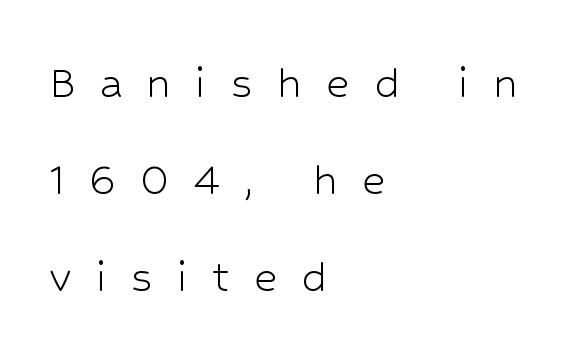
{"serif": "no", "italic": "no", "bold": "no", "weight": "light", "width": "normal", "stroke_contrast": "low", "x_height": "medium", "monospaced": "no", "underline": "no", "align": "left", "line_spacing": "loose", "line_spacing_ratio": 1.9, "letter_spacing": "wide", "letter_spacing_em": 0.47, "glyph_px": 51}
